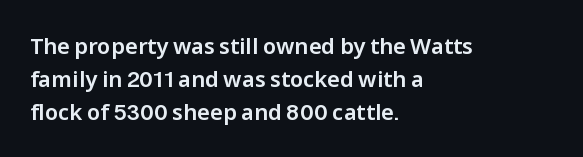
{"italic": "no", "underline": "no", "align": "left", "line_spacing": "normal", "line_spacing_ratio": 1.49, "letter_spacing": "normal", "letter_spacing_em": 0.0, "glyph_px": 22}
